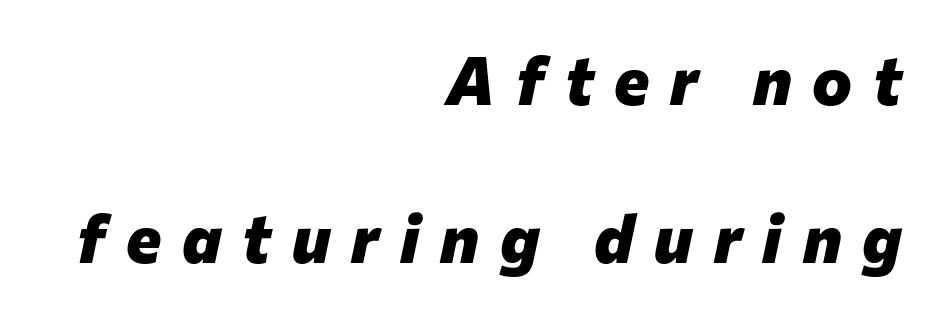
The image shows 67 px heavy type, italic (leaning right); set right-aligned, loose line spacing (2.36x), unusually wide letter spacing (+0.31 em), not underlined; low stroke contrast and a medium x-height.
